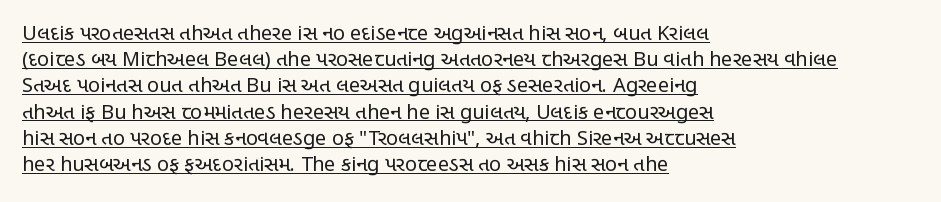
{"italic": "no", "bold": "no", "underline": "yes", "align": "left", "line_spacing": "normal", "line_spacing_ratio": 1.31, "letter_spacing": "normal", "letter_spacing_em": 0.0, "glyph_px": 20}
